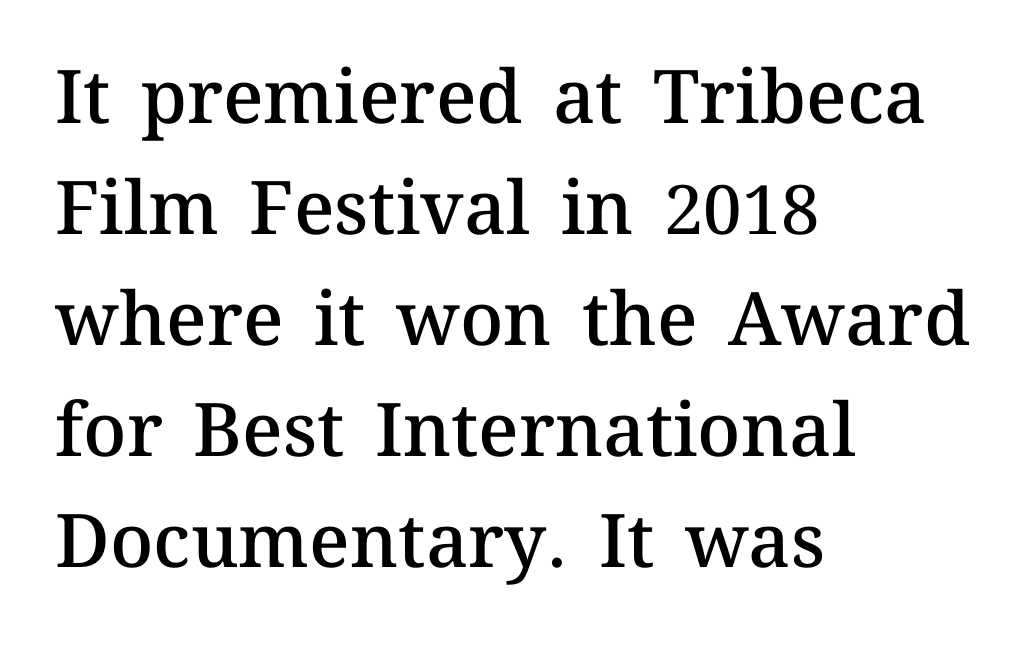
{"italic": "no", "bold": "semi", "weight": "semibold", "width": "normal", "stroke_contrast": "medium", "x_height": "medium", "monospaced": "no", "underline": "no", "align": "left", "line_spacing": "normal", "line_spacing_ratio": 1.5, "letter_spacing": "normal", "letter_spacing_em": 0.0, "glyph_px": 74}
